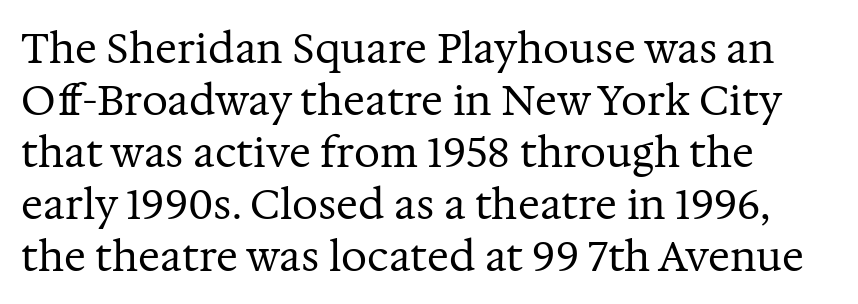
Caption: face not bold, strokes unweighted. Unlike italic type, these characters show no tilt at all. In terms of letterspacing, this is plain default setting. The typesetter chose a ragged-right arrangement here.
